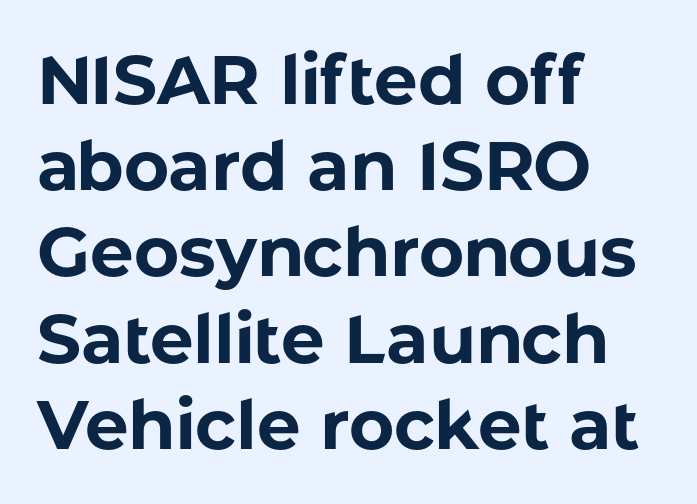
The image shows 69 px bold sans-serif type, upright; set left-aligned, normal line spacing (1.25x), normal letter spacing, not underlined; low stroke contrast and a medium x-height.
